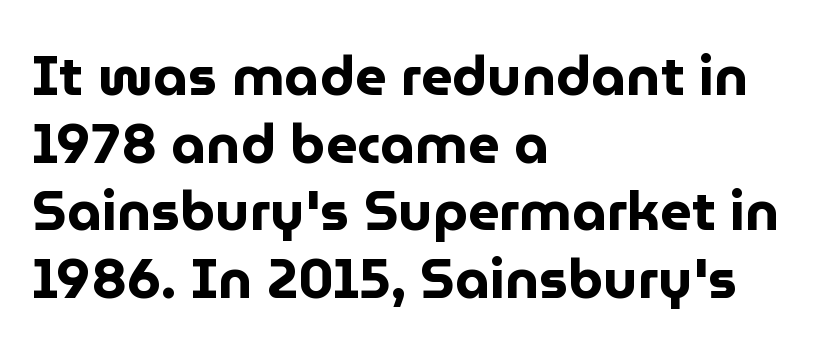
Q: Is the text bold? A: Yes.
Q: Is the text italic (slanted)? A: No, it is upright.
Q: Is the typeface a serif or a sans-serif typeface? A: Sans-serif.
Q: Is the text underlined? A: No.
Q: How is the paragraph aligned? A: Left-aligned.
Q: Is the spacing between letters normal or unusually wide? A: Normal.
Q: Width (condensed, normal, or wide)? A: Normal.
Q: Stroke contrast? A: Low.
Q: x-height? A: Medium.
Q: Monospaced? A: No.
